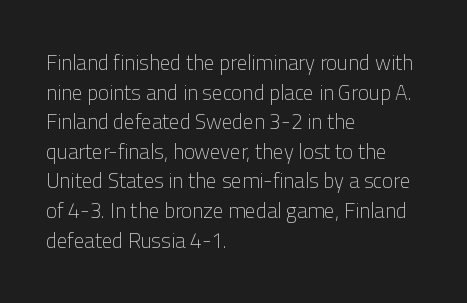
Q: Is the text bold? A: No.
Q: Is the text italic (slanted)? A: No, it is upright.
Q: Is the text underlined? A: No.
Q: How is the paragraph aligned? A: Left-aligned.
Q: Is the spacing between letters normal or unusually wide? A: Normal.
Q: Is the spacing between lines tight, normal or loose? A: Normal.
